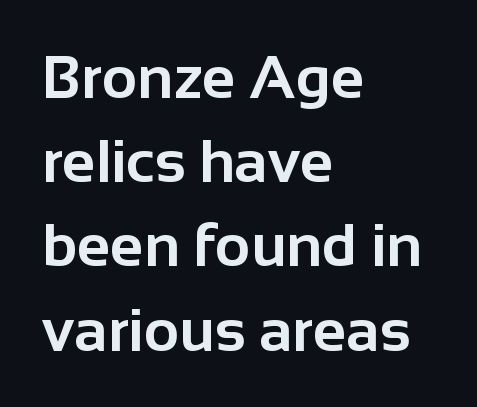
{"serif": "no", "italic": "no", "bold": "yes", "weight": "bold", "width": "normal", "stroke_contrast": "low", "x_height": "medium", "monospaced": "no", "underline": "no", "align": "left", "line_spacing": "normal", "line_spacing_ratio": 1.38, "letter_spacing": "normal", "letter_spacing_em": 0.0, "glyph_px": 61}
